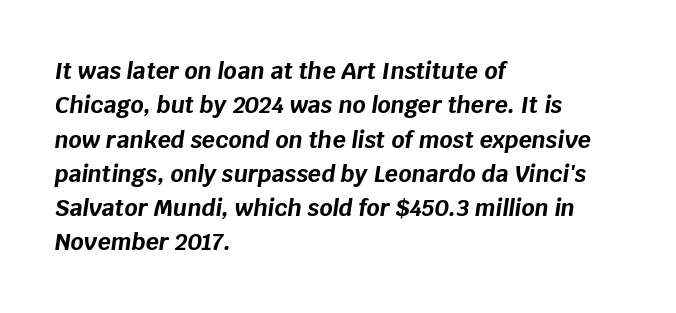
Q: Is the text bold? A: Yes.
Q: Is the text italic (slanted)? A: Yes, it leans right by about 8 degrees.
Q: Is the text underlined? A: No.
Q: How is the paragraph aligned? A: Left-aligned.
Q: Is the spacing between letters normal or unusually wide? A: Normal.
Q: Is the spacing between lines tight, normal or loose? A: Normal.
